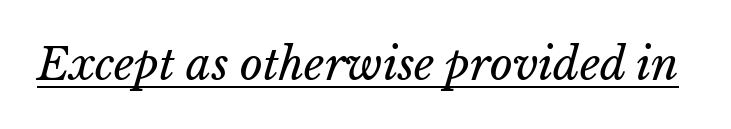
Q: Is the text bold? A: No.
Q: Is the text underlined? A: Yes.
Q: Is the spacing between letters normal or unusually wide? A: Normal.
Q: Width (condensed, normal, or wide)? A: Normal.
Q: Stroke contrast? A: Low.
Q: x-height? A: Medium.
Q: Monospaced? A: No.
